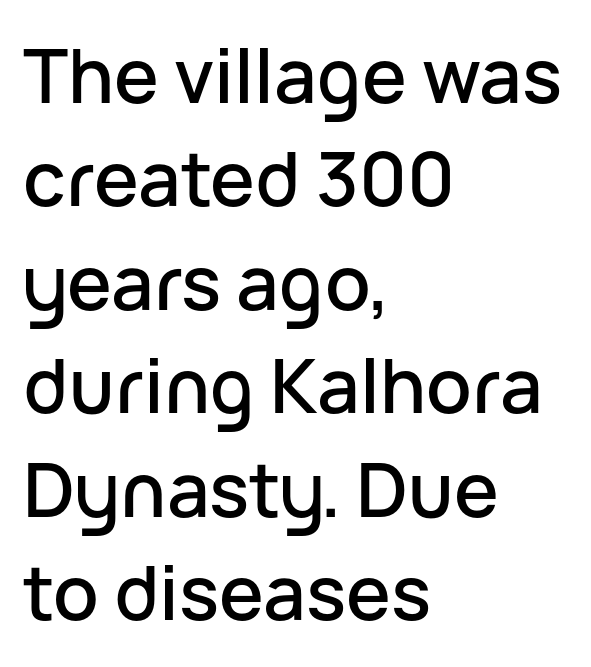
Q: Is the text italic (slanted)? A: No, it is upright.
Q: Is the typeface a serif or a sans-serif typeface? A: Sans-serif.
Q: Is the text underlined? A: No.
Q: How is the paragraph aligned? A: Left-aligned.
Q: Is the spacing between letters normal or unusually wide? A: Normal.
Q: Is the spacing between lines tight, normal or loose? A: Normal.
Q: Width (condensed, normal, or wide)? A: Normal.
Q: Stroke contrast? A: Low.
Q: x-height? A: Medium.
Q: Monospaced? A: No.
